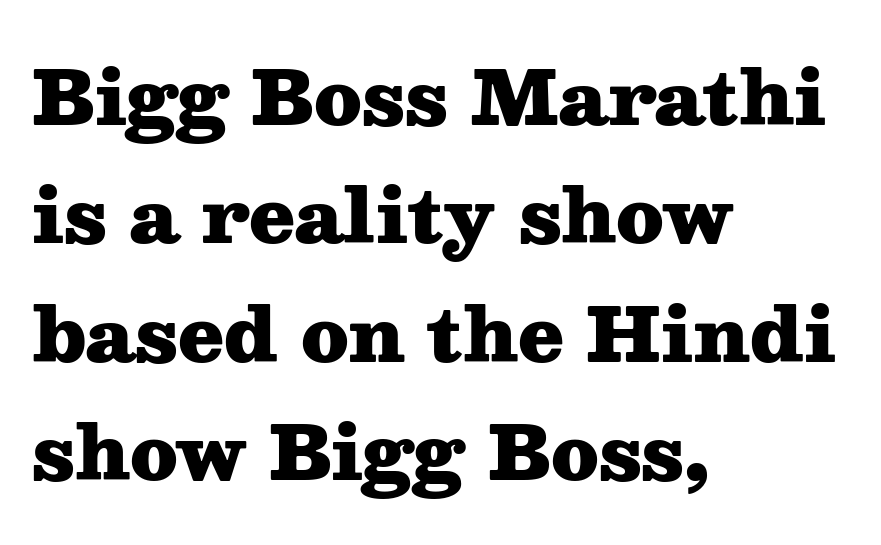
Q: Is the text bold? A: Yes.
Q: Is the text italic (slanted)? A: No, it is upright.
Q: Is the typeface a serif or a sans-serif typeface? A: Serif.
Q: Is the text underlined? A: No.
Q: How is the paragraph aligned? A: Left-aligned.
Q: Is the spacing between letters normal or unusually wide? A: Normal.
Q: Is the spacing between lines tight, normal or loose? A: Normal.
Q: Width (condensed, normal, or wide)? A: Wide.
Q: Stroke contrast? A: Medium.
Q: x-height? A: Medium.
Q: Monospaced? A: No.
